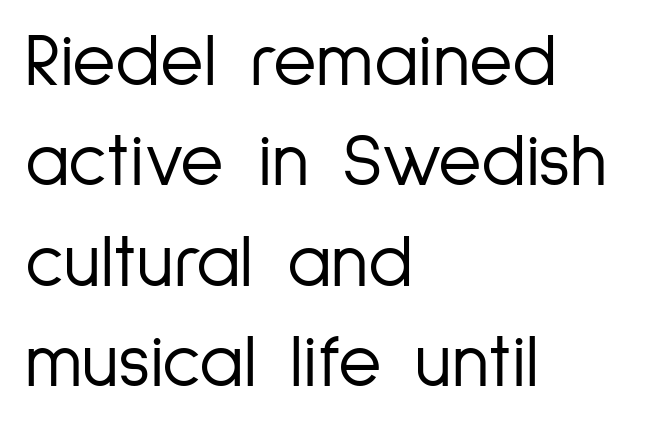
Q: Is the text bold? A: No.
Q: Is the text italic (slanted)? A: No, it is upright.
Q: Is the typeface a serif or a sans-serif typeface? A: Sans-serif.
Q: Is the text underlined? A: No.
Q: How is the paragraph aligned? A: Left-aligned.
Q: Is the spacing between letters normal or unusually wide? A: Normal.
Q: Is the spacing between lines tight, normal or loose? A: Normal.
Q: Width (condensed, normal, or wide)? A: Condensed.
Q: Stroke contrast? A: Low.
Q: x-height? A: Medium.
Q: Monospaced? A: No.
